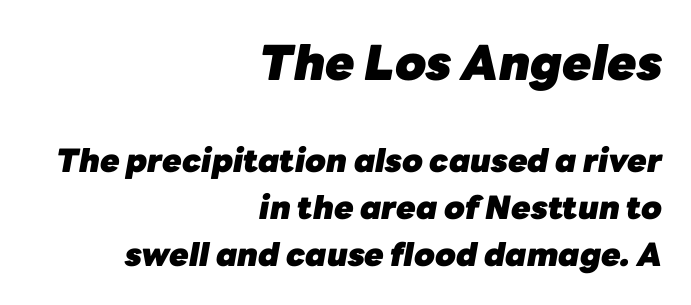
The image shows 48 px heavy type, italic (leaning right); set right-aligned, normal line spacing (1.47x), normal letter spacing, not underlined; the first (top) block is 1.5x larger; low stroke contrast and a medium x-height.
